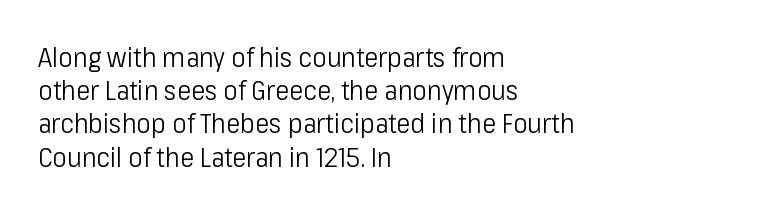
The image shows 27 px text type, upright; set left-aligned, line spacing 1.23x, normal letter spacing, not underlined.
